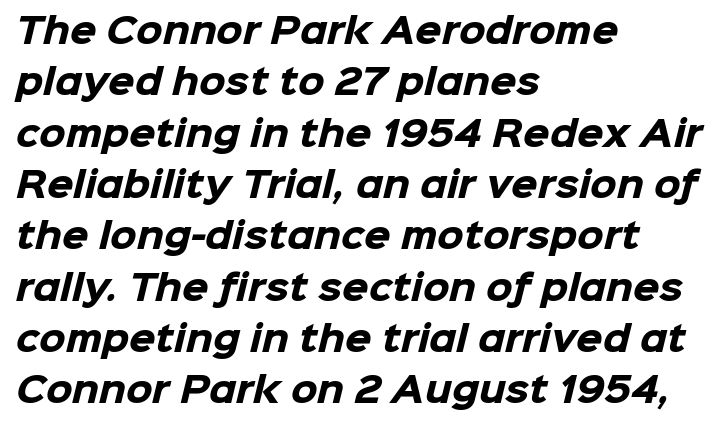
Stroke thickness is high; the sample reads as a true bold. Line beginnings align vertically; line endings do not. Leading matches the norm, producing a regular column. No extra tracking has been applied to these lines.
